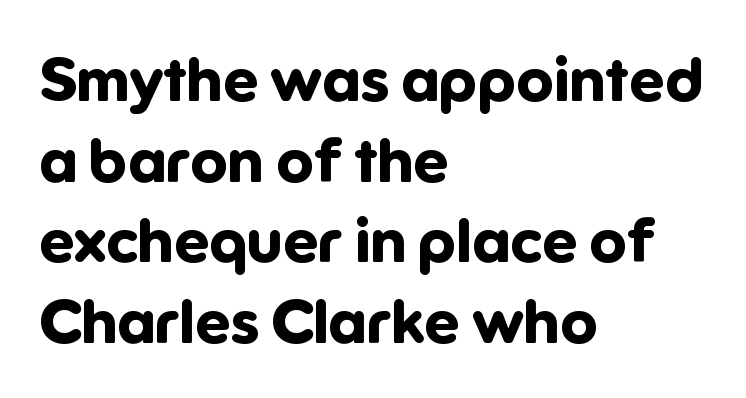
{"serif": "no", "italic": "no", "bold": "yes", "weight": "bold", "width": "normal", "stroke_contrast": "low", "x_height": "medium", "monospaced": "no", "underline": "no", "align": "left", "line_spacing": "normal", "line_spacing_ratio": 1.3, "letter_spacing": "normal", "letter_spacing_em": 0.0, "glyph_px": 62}
